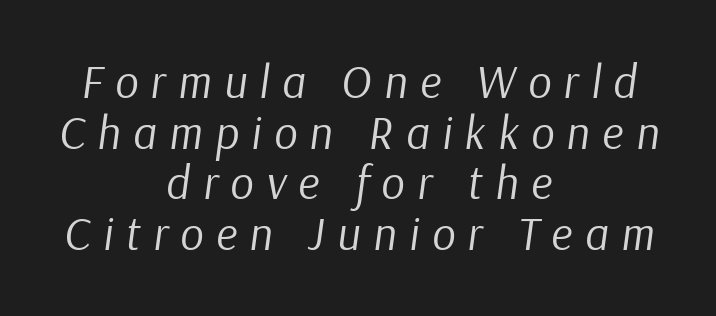
The image shows 46 px regular-weight type, italic (leaning right); set centered, tight line spacing (1.1x), unusually wide letter spacing (+0.27 em), not underlined; low stroke contrast and a medium x-height.
